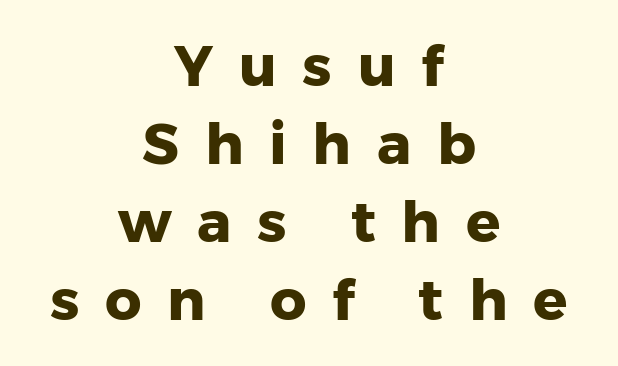
The image shows 57 px heavy sans-serif type, upright; set centered, normal line spacing (1.37x), unusually wide letter spacing (+0.45 em), not underlined; low stroke contrast and a medium x-height.
